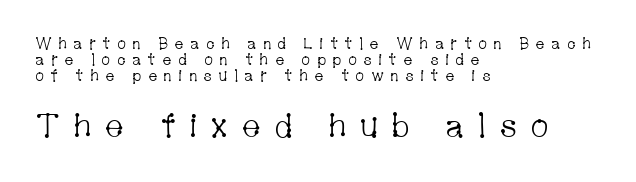
Q: Is the text bold? A: No.
Q: Is the text italic (slanted)? A: No, it is upright.
Q: Is the typeface a serif or a sans-serif typeface? A: Serif.
Q: Is the text underlined? A: No.
Q: How is the paragraph aligned? A: Left-aligned.
Q: Is the spacing between letters normal or unusually wide? A: Unusually wide.
Q: Is the spacing between lines tight, normal or loose? A: Tight.
Q: Which block of text is set in a larger size, the first (top) or the second (bottom)? A: The second (bottom) one.
Q: Width (condensed, normal, or wide)? A: Condensed.
Q: Stroke contrast? A: Low.
Q: x-height? A: Medium.
Q: Monospaced? A: No.
